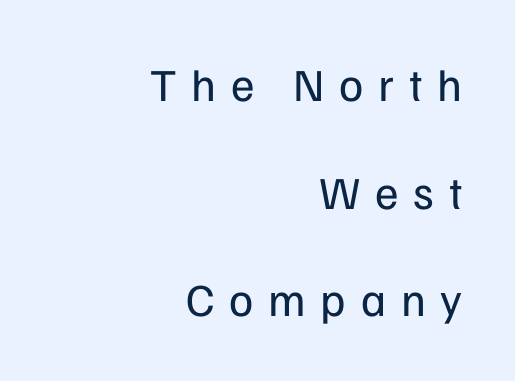
The image shows 46 px regular-weight sans-serif type, upright; set right-aligned, loose line spacing (2.34x), unusually wide letter spacing (+0.32 em), not underlined; low stroke contrast and a medium x-height.
